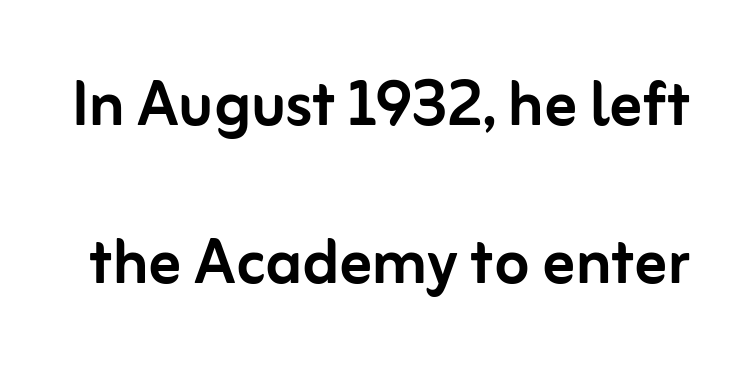
The image shows 80 px sans-serif type, upright; set loose line spacing (1.98x), normal letter spacing, not underlined; low stroke contrast and a medium x-height.
